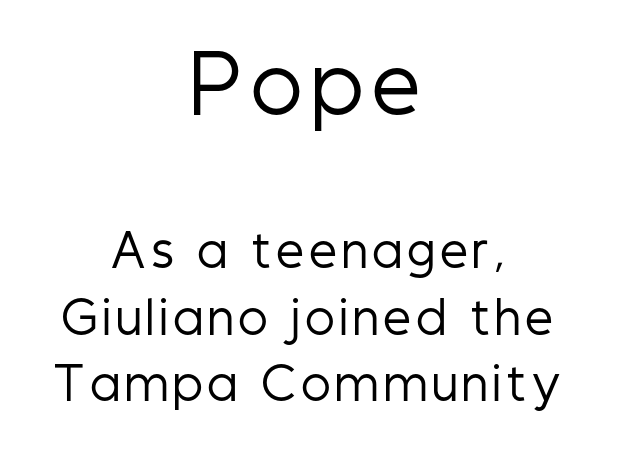
{"serif": "no", "italic": "no", "bold": "no", "weight": "regular", "width": "condensed", "stroke_contrast": "low", "x_height": "medium", "monospaced": "no", "underline": "no", "align": "center", "line_spacing": "normal", "line_spacing_ratio": 1.52, "larger_block": "first", "size_ratio": 1.75, "glyph_px": 77}
